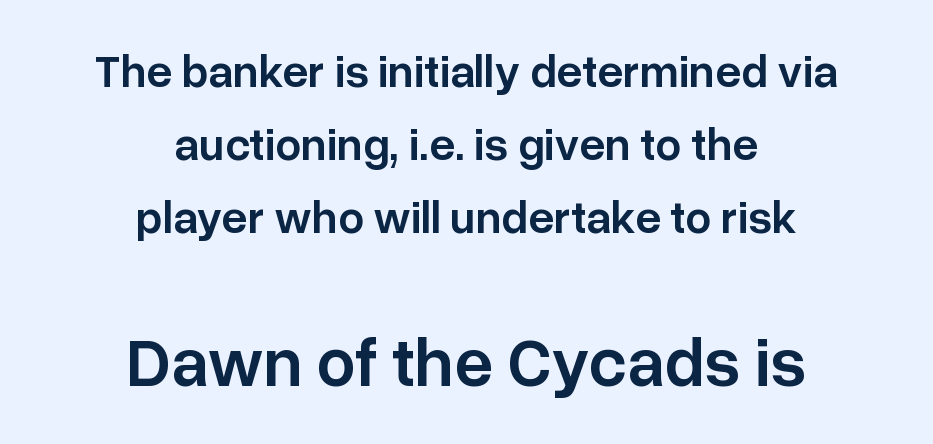
Q: Is the text bold? A: Semi-bold.
Q: Is the text italic (slanted)? A: No, it is upright.
Q: Is the typeface a serif or a sans-serif typeface? A: Sans-serif.
Q: Is the text underlined? A: No.
Q: How is the paragraph aligned? A: Centered.
Q: Is the spacing between letters normal or unusually wide? A: Normal.
Q: Is the spacing between lines tight, normal or loose? A: Normal.
Q: Which block of text is set in a larger size, the first (top) or the second (bottom)? A: The second (bottom) one.
Q: Width (condensed, normal, or wide)? A: Normal.
Q: Stroke contrast? A: Low.
Q: x-height? A: Medium.
Q: Monospaced? A: No.
